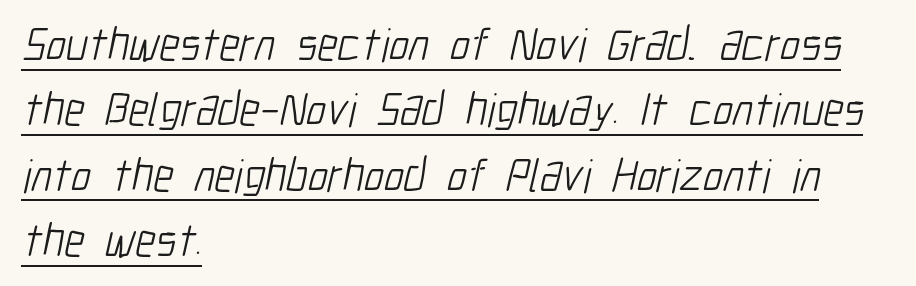
The image shows 47 px light, condensed sans-serif type; set left-aligned, normal line spacing (1.39x), normal letter spacing, underlined; low stroke contrast and a medium x-height.
